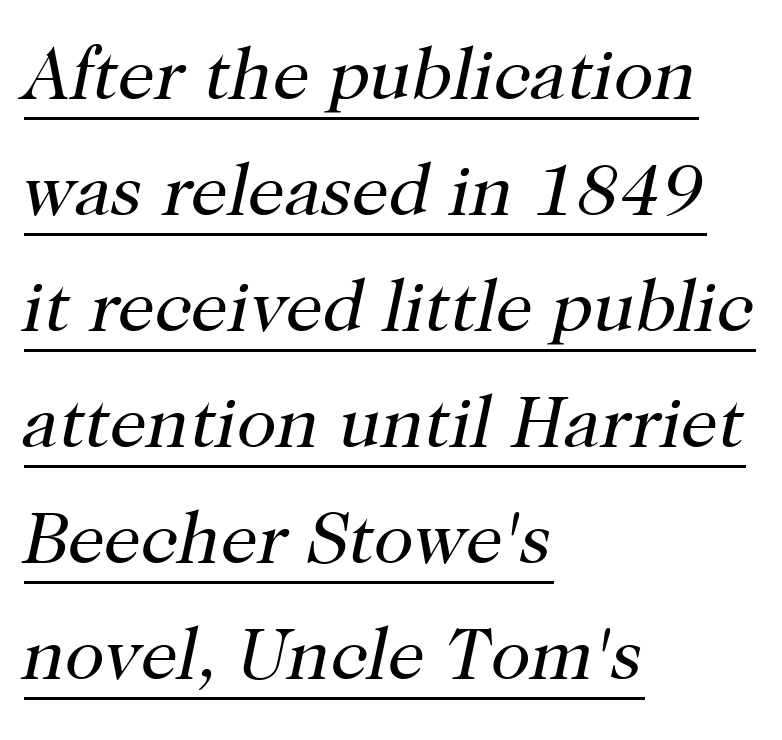
The image shows 73 px regular-weight serif type, italic (leaning right); set left-aligned, normal line spacing (1.59x), normal letter spacing, underlined; high stroke contrast and a medium x-height.
